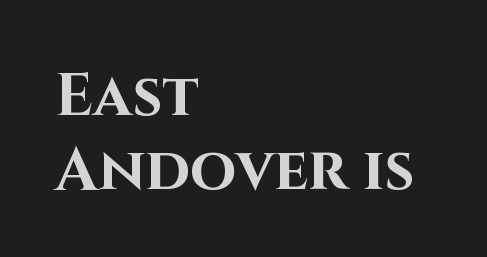
The image shows 60 px bold sans-serif type, upright; set left-aligned, line spacing 1.24x, normal letter spacing, not underlined; high stroke contrast and a large x-height.
